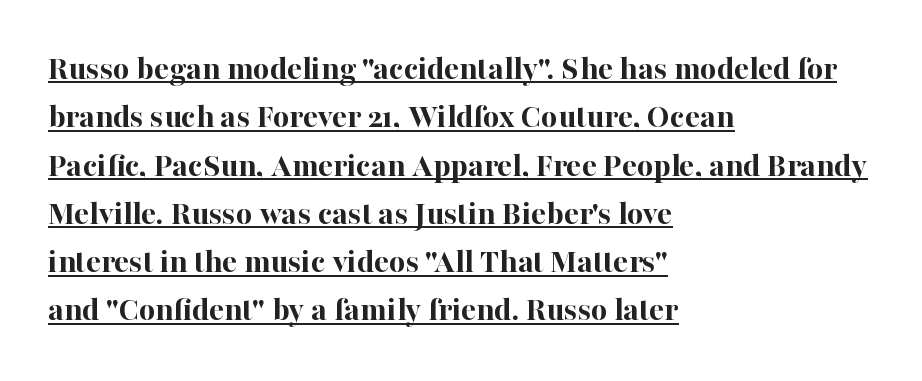
Whoever set this chose a conventional vertical rhythm. Serif or sans? Serif — the stroke terminals have little feet. Spacing verdict: proportional, widths tailored to each character. What decoration does the sample have? An underline. It's the straight-up-and-down kind of type.
